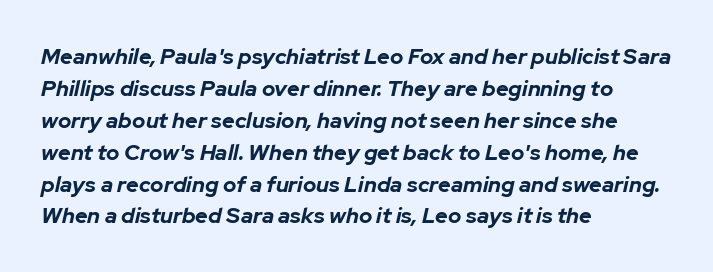
Observe the lean: these are italic letterforms. Short and long lines alike share a common starting point at left. The specimen omits any rule beneath the text block's lines. Does the weight exceed regular? Yes, all the way to bold. The line-height multiplier appears to be the usual default. Letter spacing: default.
